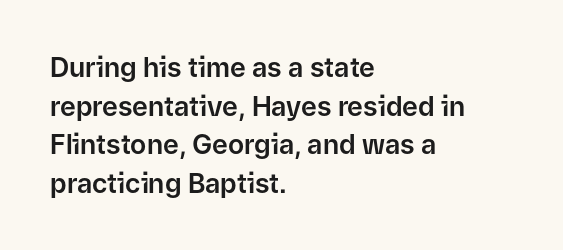
Q: Is the text italic (slanted)? A: No, it is upright.
Q: Is the text underlined? A: No.
Q: How is the paragraph aligned? A: Left-aligned.
Q: Is the spacing between letters normal or unusually wide? A: Normal.
Q: Is the spacing between lines tight, normal or loose? A: Normal.
